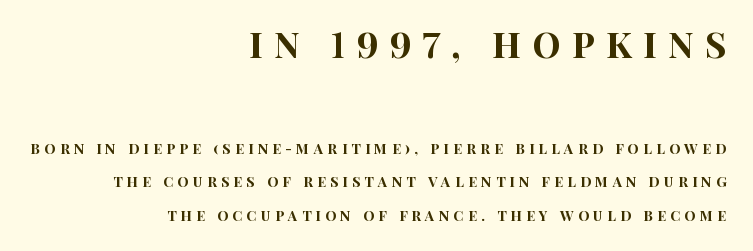
Q: Is the text italic (slanted)? A: No, it is upright.
Q: Is the typeface a serif or a sans-serif typeface? A: Sans-serif.
Q: Is the text underlined? A: No.
Q: How is the paragraph aligned? A: Right-aligned.
Q: Is the spacing between letters normal or unusually wide? A: Unusually wide.
Q: Is the spacing between lines tight, normal or loose? A: Loose.
Q: Which block of text is set in a larger size, the first (top) or the second (bottom)? A: The first (top) one.
Q: Width (condensed, normal, or wide)? A: Condensed.
Q: Stroke contrast? A: High.
Q: x-height? A: Large.
Q: Monospaced? A: No.
